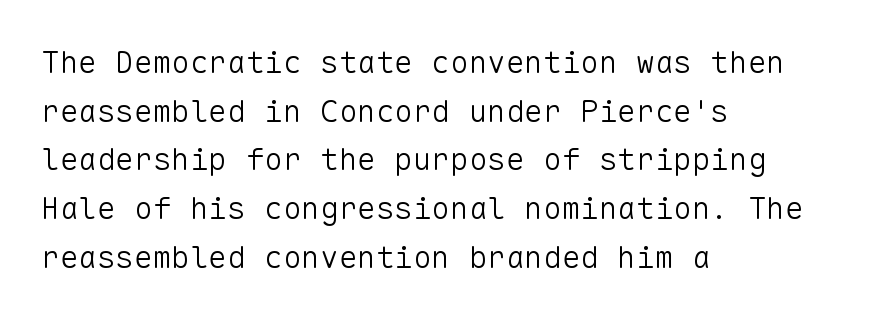
The image shows 31 px light sans-serif type, upright, monospaced; set left-aligned, normal line spacing (1.57x), normal letter spacing, not underlined; low stroke contrast and a medium x-height.
